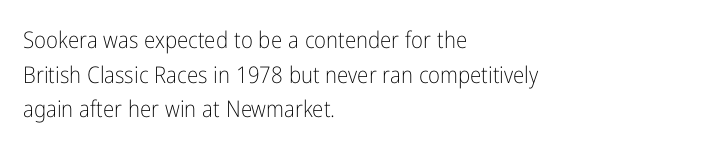
Q: Is the text bold? A: No.
Q: Is the text italic (slanted)? A: No, it is upright.
Q: Is the text underlined? A: No.
Q: How is the paragraph aligned? A: Left-aligned.
Q: Is the spacing between letters normal or unusually wide? A: Normal.
Q: Is the spacing between lines tight, normal or loose? A: Normal.
